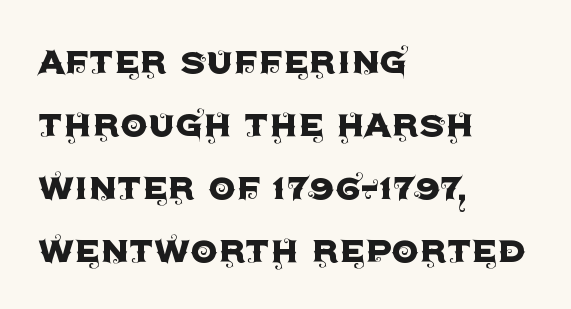
If you drew a line through each stem, it would be perfectly vertical. Think of a printed novel: that variable character pitch is what you see here. Evenly set lines give the paragraph a standard silhouette. Has an underline been added? It has not.
